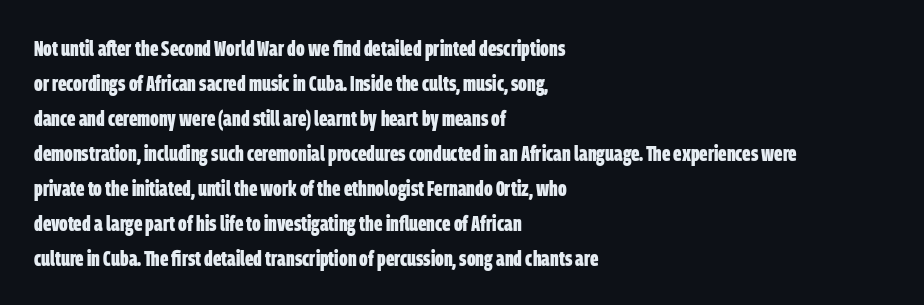
The image shows 22 px bold type; set left-aligned, normal line spacing (1.59x), normal letter spacing, not underlined.
